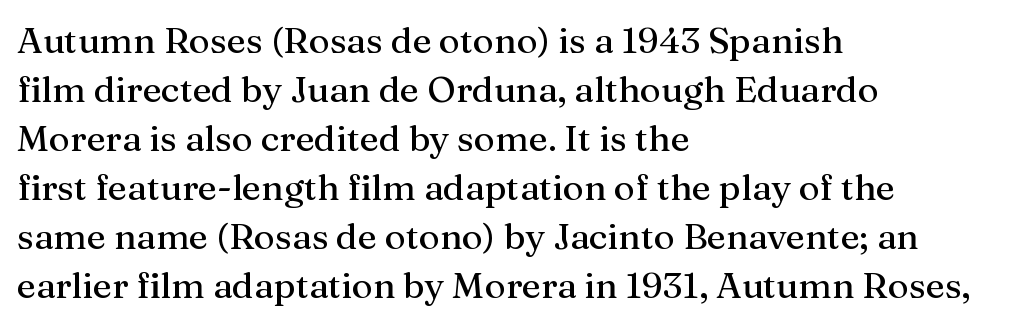
Q: Is the text italic (slanted)? A: No, it is upright.
Q: Is the typeface a serif or a sans-serif typeface? A: Serif.
Q: Is the text underlined? A: No.
Q: How is the paragraph aligned? A: Left-aligned.
Q: Is the spacing between letters normal or unusually wide? A: Normal.
Q: Is the spacing between lines tight, normal or loose? A: Normal.
Q: Width (condensed, normal, or wide)? A: Normal.
Q: Stroke contrast? A: Medium.
Q: x-height? A: Medium.
Q: Monospaced? A: No.
